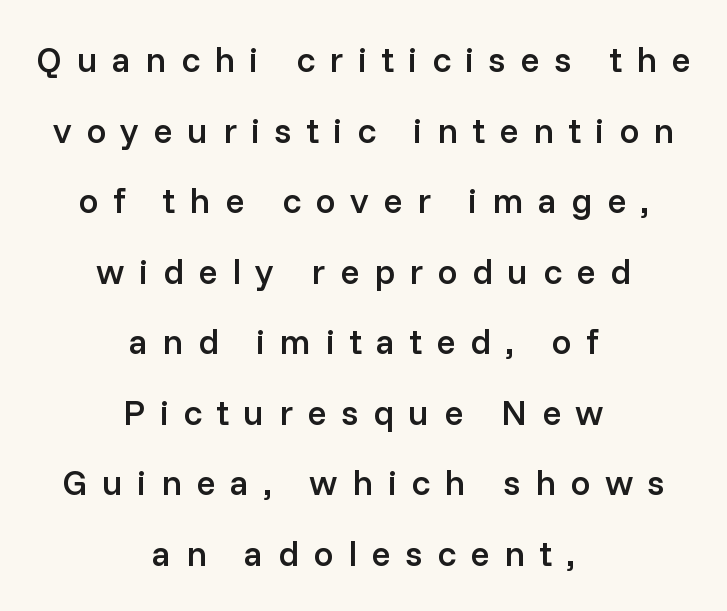
The image shows 36 px semibold sans-serif type, upright; set centered, loose line spacing (1.96x), unusually wide letter spacing (+0.4 em), not underlined; low stroke contrast and a medium x-height.
